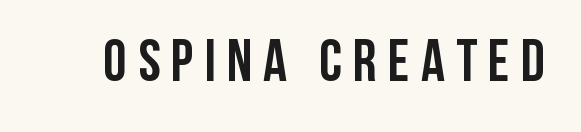
{"serif": "no", "italic": "no", "bold": "yes", "weight": "semibold", "width": "condensed", "stroke_contrast": "low", "x_height": "large", "monospaced": "no", "underline": "no", "glyph_px": 59}
